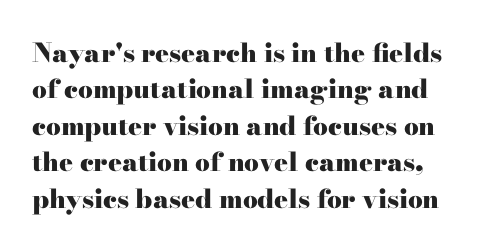
Q: Is the text bold? A: Yes.
Q: Is the text italic (slanted)? A: No, it is upright.
Q: Is the text underlined? A: No.
Q: How is the paragraph aligned? A: Left-aligned.
Q: Is the spacing between letters normal or unusually wide? A: Normal.
Q: Is the spacing between lines tight, normal or loose? A: Normal.
